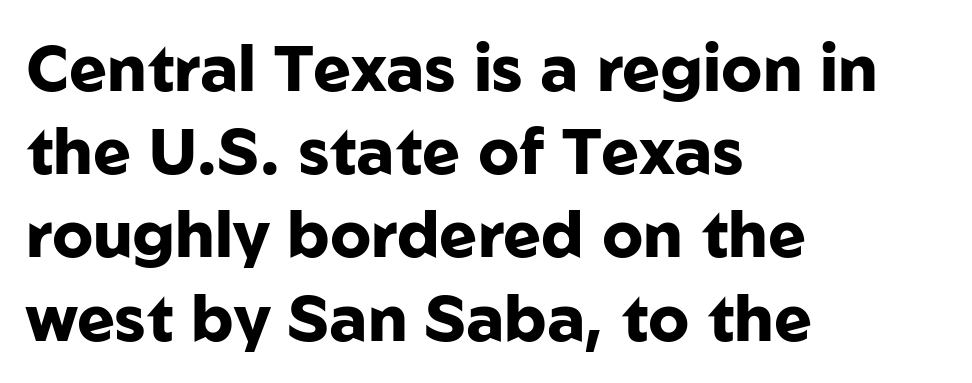
{"serif": "no", "italic": "no", "bold": "yes", "weight": "heavy", "width": "normal", "stroke_contrast": "low", "x_height": "medium", "monospaced": "no", "underline": "no", "align": "left", "line_spacing": "normal", "line_spacing_ratio": 1.3, "letter_spacing": "normal", "letter_spacing_em": 0.0, "glyph_px": 64}
